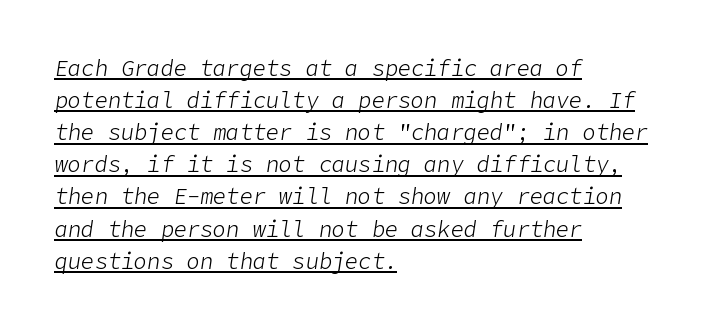
No extra tracking has been applied to these lines. Left-aligned paragraph, ragged on the right. Summary of vertical rhythm: regular, with standard interline spacing. The typesetter has applied underlining to the passage shown. Weight: in the light-to-regular range. The passage shown leans; its letterforms are oblique.
